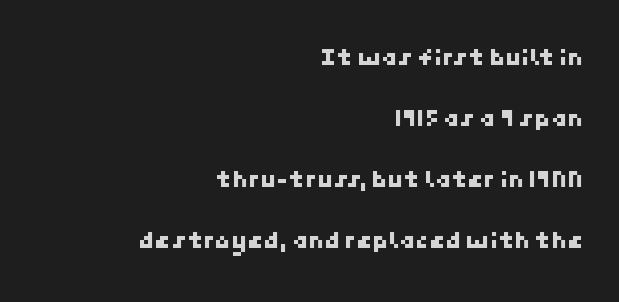
Q: Is the text underlined? A: No.
Q: How is the paragraph aligned? A: Right-aligned.
Q: Is the spacing between letters normal or unusually wide? A: Normal.
Q: Is the spacing between lines tight, normal or loose? A: Loose.
